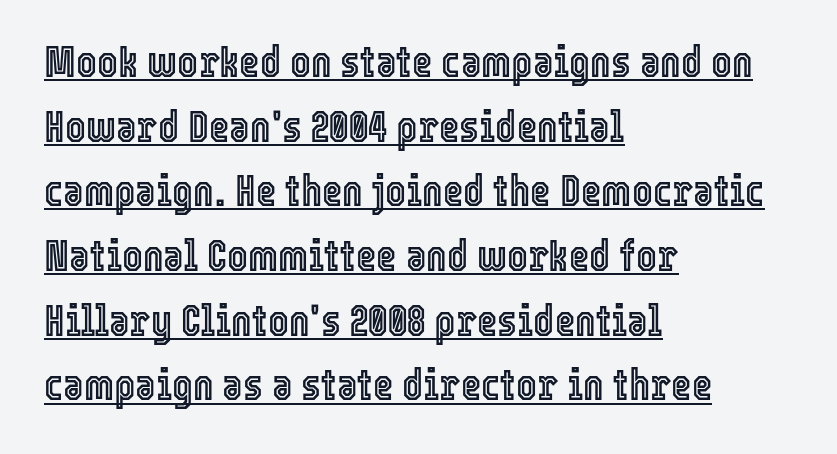
Caption: lettering with a line underneath. Proportional: the letters do not fall into vertical columns. Evenly set lines give the paragraph a standard silhouette. Students, note that the glyphs here touch the page at normal intervals. Line beginnings align vertically; line endings do not. Designer's note — italics off, roman on.
